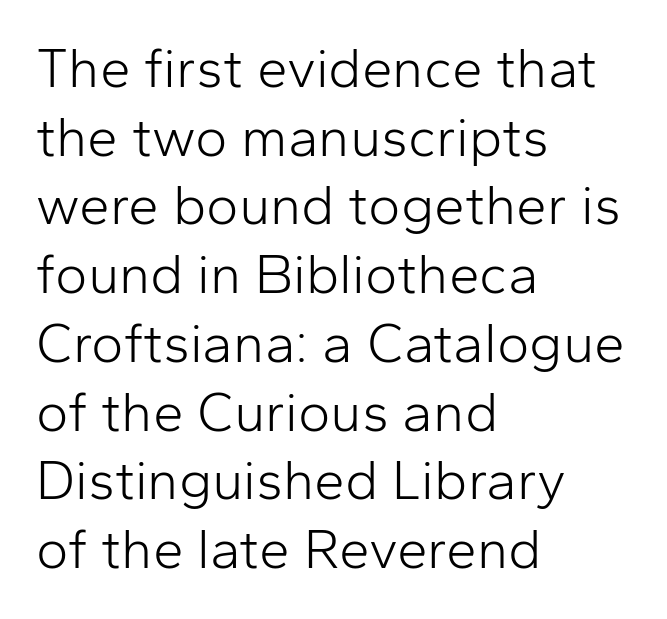
The image shows 55 px light sans-serif type, upright; set left-aligned, normal line spacing (1.25x), normal letter spacing, not underlined; low stroke contrast and a medium x-height.
